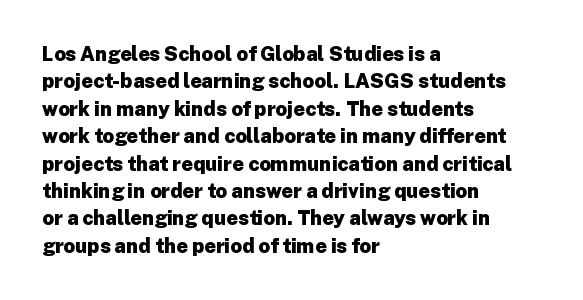
Q: Is the text bold? A: Yes.
Q: Is the text italic (slanted)? A: No, it is upright.
Q: Is the text underlined? A: No.
Q: How is the paragraph aligned? A: Left-aligned.
Q: Is the spacing between letters normal or unusually wide? A: Normal.
Q: Is the spacing between lines tight, normal or loose? A: Normal.
